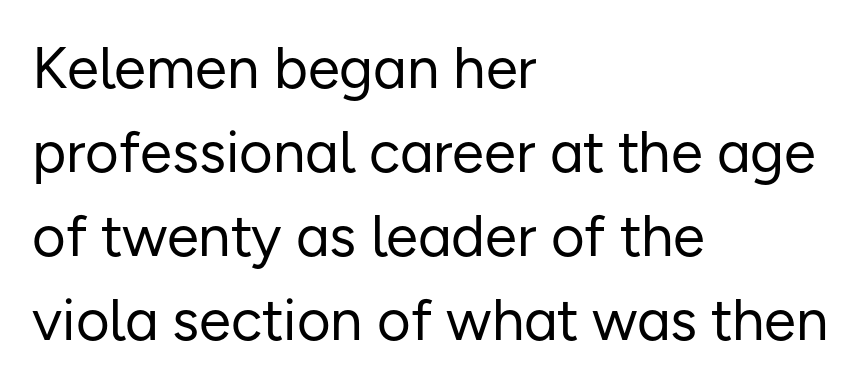
The image shows 58 px regular-weight sans-serif type, upright; set left-aligned, normal line spacing (1.45x), normal letter spacing, not underlined; low stroke contrast and a medium x-height.
